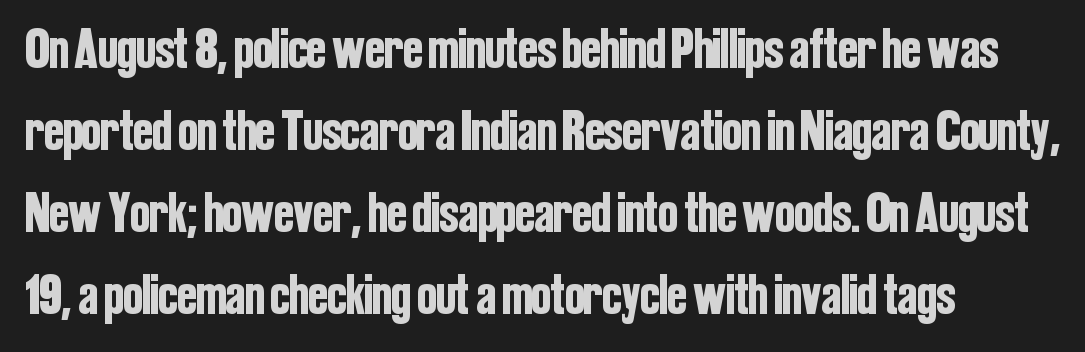
{"serif": "no", "italic": "no", "width": "condensed", "stroke_contrast": "low", "x_height": "medium", "monospaced": "no", "underline": "no", "align": "left", "line_spacing": "normal", "line_spacing_ratio": 1.44, "letter_spacing": "normal", "letter_spacing_em": 0.0, "glyph_px": 57}
